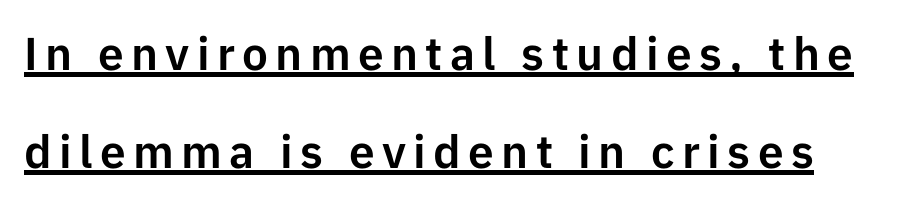
The image shows 46 px sans-serif type, upright; set loose line spacing (2.13x), underlined; low stroke contrast and a medium x-height.
